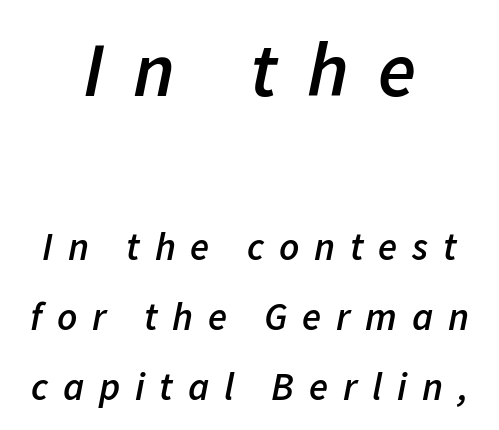
The passage is arranged like a title page — every line centered. Whoever set this made the first block the dominant, larger element. Slightly chunky letters — semibold, I'd say, not full bold. Here the designer chose a conventional face with non-uniform glyph widths.
